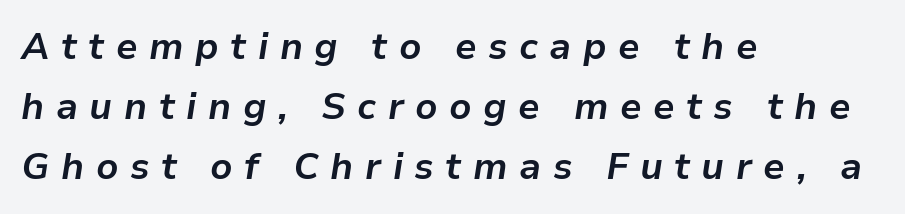
Character widths vary here, with narrow letters taking less room than wide ones. Rendered with sloped, italic letterforms. Evenly set lines give the paragraph a standard silhouette. These lines carry a lot of weight — the face is fully bold. The string is rendered with underlining switched off.
